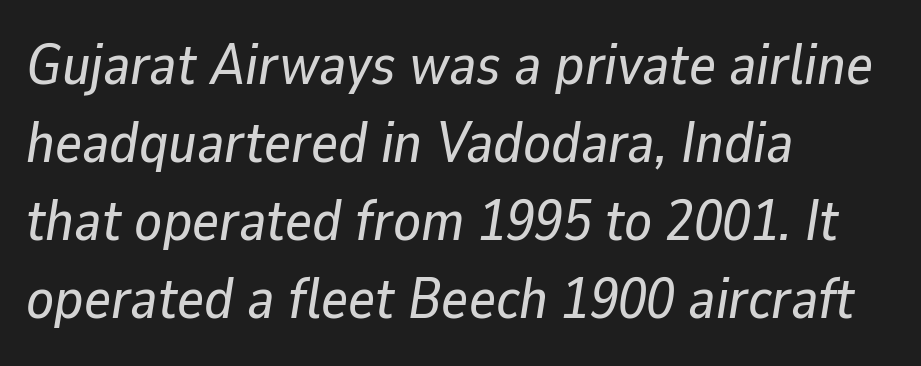
Rows of type keep a routine distance in the vertical direction. In CSS terms this would be text-align: left. The horizontal fit of the characters is conventional and even. Spacing verdict: proportional, widths tailored to each character. The words here are not underlined.
